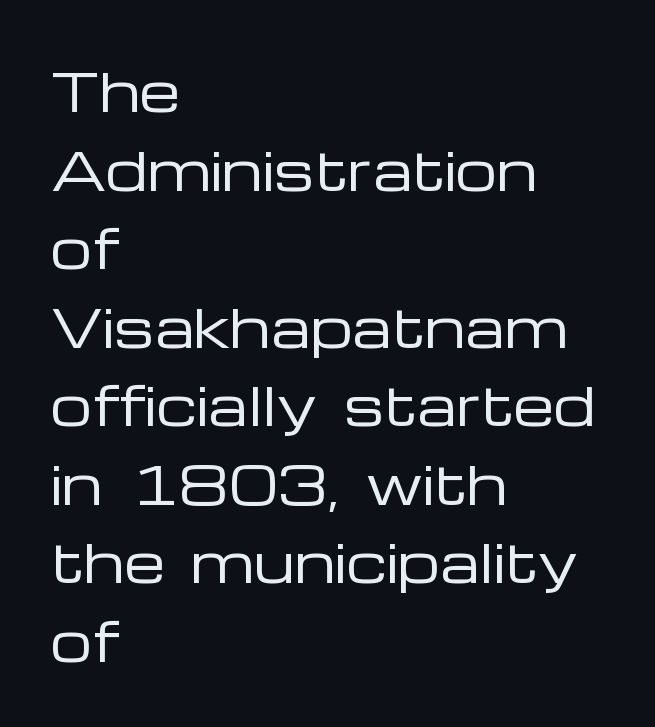
{"serif": "no", "italic": "no", "bold": "no", "weight": "regular", "width": "wide", "stroke_contrast": "low", "x_height": "medium", "monospaced": "no", "underline": "no", "align": "left", "line_spacing": "normal", "line_spacing_ratio": 1.51, "letter_spacing": "normal", "letter_spacing_em": 0.0, "glyph_px": 52}
